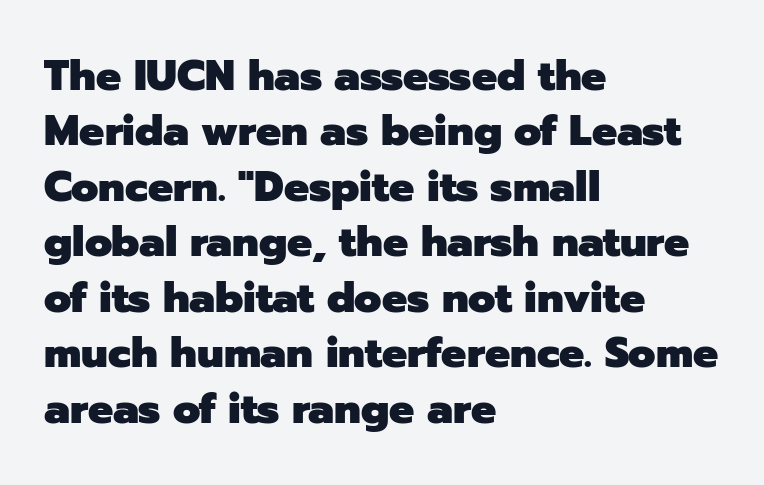
Ascenders rise straight up at ninety degrees. Glyph-to-glyph distance matches everyday printed text. How would I describe the line gaps? Plain and ordinary. Any mark beneath the type? The region is blank.
